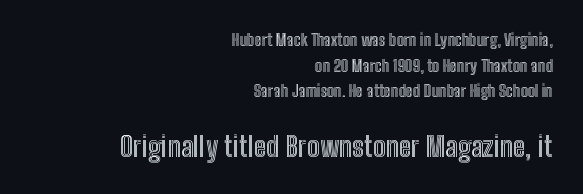
{"italic": "no", "width": "condensed", "x_height": "medium", "monospaced": "no", "underline": "no", "align": "right", "line_spacing": "normal", "line_spacing_ratio": 1.6, "letter_spacing": "normal", "letter_spacing_em": 0.0, "larger_block": "second", "size_ratio": 1.75, "glyph_px": 28}
